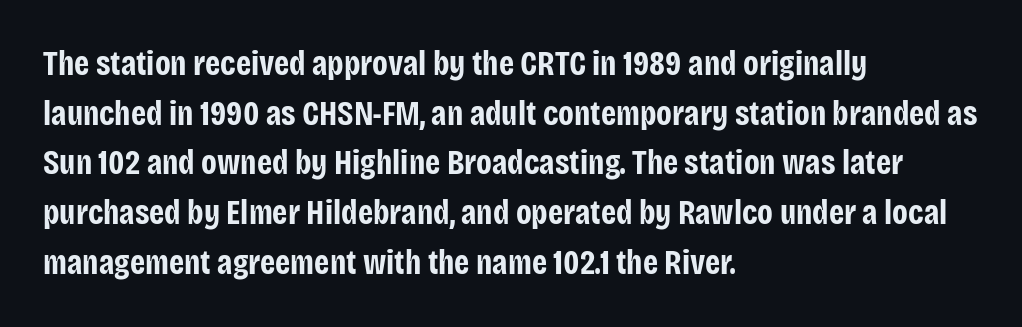
Line beginnings align vertically; line endings do not. The characters look thick and weighty, a clear bold. Think of a printed novel: that variable character pitch is what you see here. A normal amount of white space separates one row of letters from the next. Nobody touched the tracking dial on this one. Stroke terminals: plain, sans-serif.
